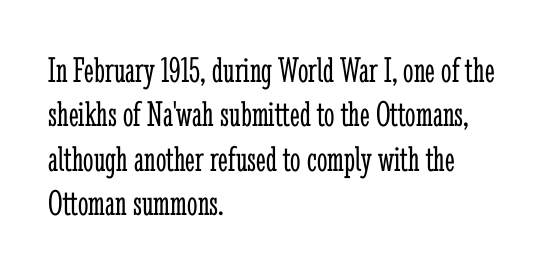
The image shows 37 px light, condensed serif type, upright; set left-aligned, line spacing 1.2x, normal letter spacing, not underlined; low stroke contrast and a medium x-height.
